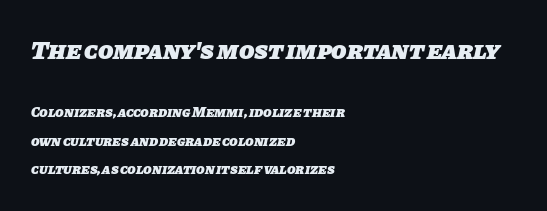
The image shows 25 px bold type; set left-aligned, loose line spacing (2.02x), normal letter spacing, not underlined; the first (top) block is 1.79x larger.
